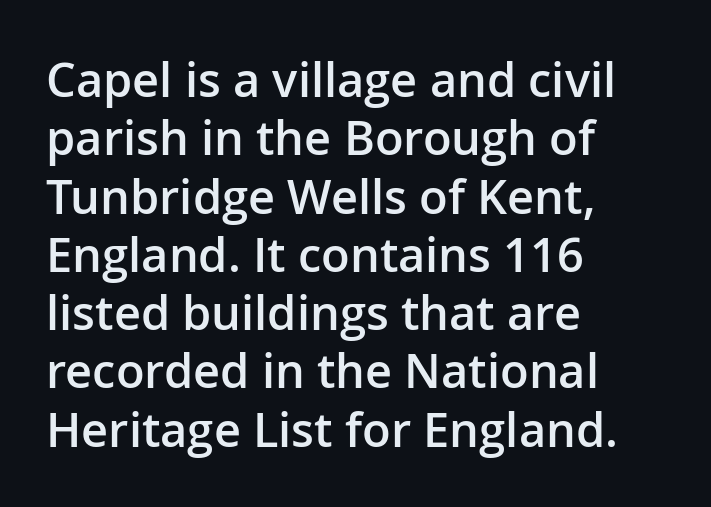
Q: Is the text bold? A: Semi-bold.
Q: Is the text italic (slanted)? A: No, it is upright.
Q: Is the typeface a serif or a sans-serif typeface? A: Sans-serif.
Q: Is the text underlined? A: No.
Q: How is the paragraph aligned? A: Left-aligned.
Q: Is the spacing between letters normal or unusually wide? A: Normal.
Q: Width (condensed, normal, or wide)? A: Normal.
Q: Stroke contrast? A: Low.
Q: x-height? A: Medium.
Q: Monospaced? A: No.
